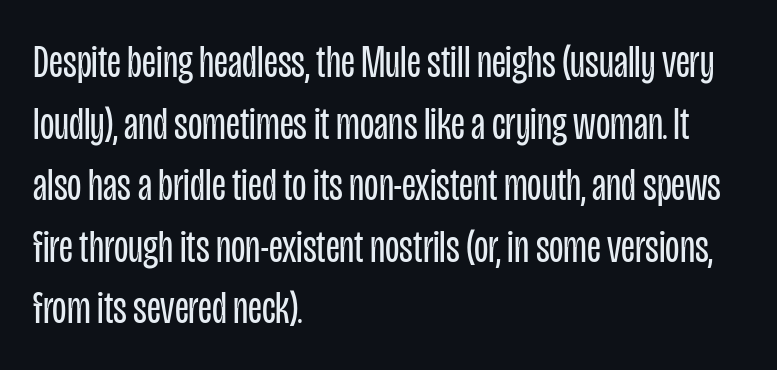
The image shows 47 px regular-weight, condensed sans-serif type, upright; set left-aligned, normal line spacing (1.31x), normal letter spacing, not underlined; low stroke contrast and a large x-height.
